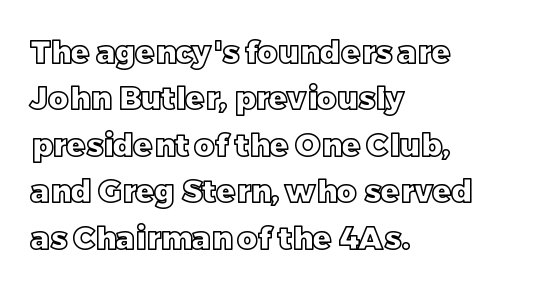
Q: Is the text italic (slanted)? A: No, it is upright.
Q: Is the text underlined? A: No.
Q: How is the paragraph aligned? A: Left-aligned.
Q: Is the spacing between letters normal or unusually wide? A: Normal.
Q: Is the spacing between lines tight, normal or loose? A: Normal.
Q: Width (condensed, normal, or wide)? A: Normal.
Q: x-height? A: Large.
Q: Monospaced? A: No.
